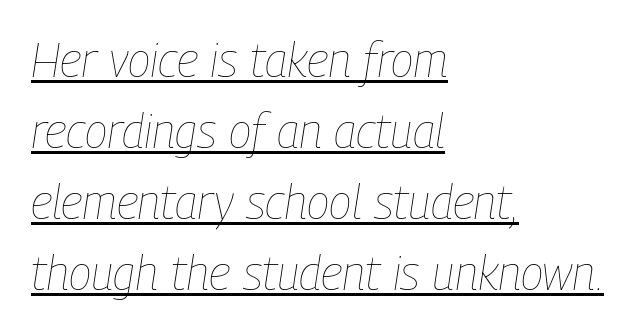
Q: Is the text bold? A: No.
Q: Is the text italic (slanted)? A: Yes, it leans right by about 9 degrees.
Q: Is the text underlined? A: Yes.
Q: How is the paragraph aligned? A: Left-aligned.
Q: Is the spacing between letters normal or unusually wide? A: Normal.
Q: Is the spacing between lines tight, normal or loose? A: Normal.
Q: Width (condensed, normal, or wide)? A: Condensed.
Q: Stroke contrast? A: Low.
Q: x-height? A: Medium.
Q: Monospaced? A: No.
